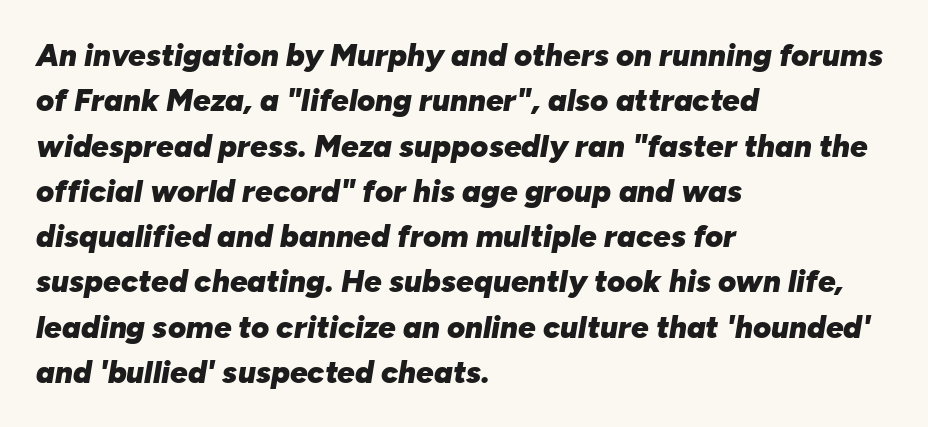
The block of text has a typical density, with ordinary space between rows. The font's italic variant was chosen for this text. One-word summary of the alignment: left. The line texture is even and compact thanks to regular tracking.
